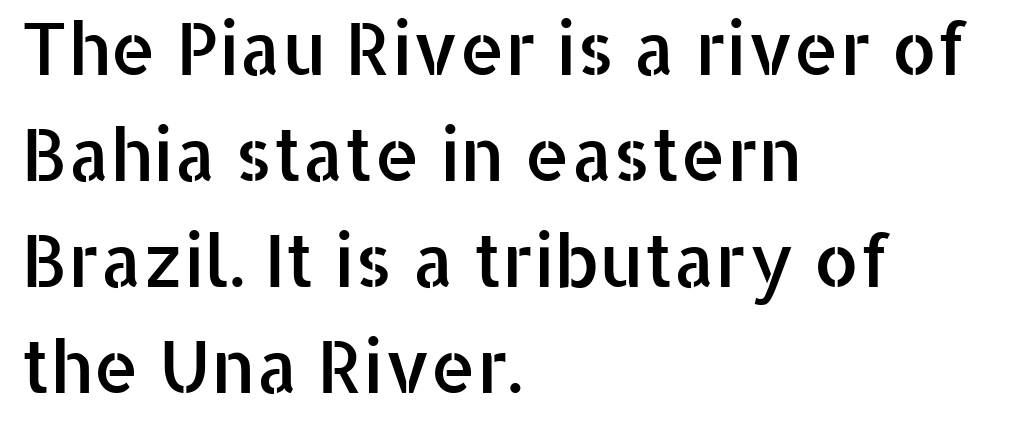
Q: Is the text italic (slanted)? A: No, it is upright.
Q: Is the typeface a serif or a sans-serif typeface? A: Sans-serif.
Q: Is the text underlined? A: No.
Q: How is the paragraph aligned? A: Left-aligned.
Q: Is the spacing between letters normal or unusually wide? A: Normal.
Q: Is the spacing between lines tight, normal or loose? A: Normal.
Q: Width (condensed, normal, or wide)? A: Normal.
Q: Stroke contrast? A: Low.
Q: x-height? A: Medium.
Q: Monospaced? A: No.
